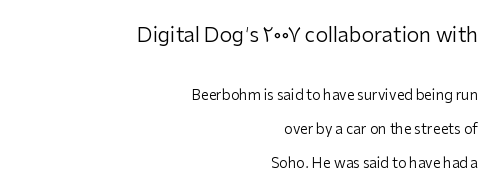
{"italic": "no", "bold": "no", "underline": "no", "align": "right", "line_spacing": "loose", "line_spacing_ratio": 2.41, "letter_spacing": "normal", "letter_spacing_em": 0.0, "larger_block": "first", "size_ratio": 1.43, "glyph_px": 20}
